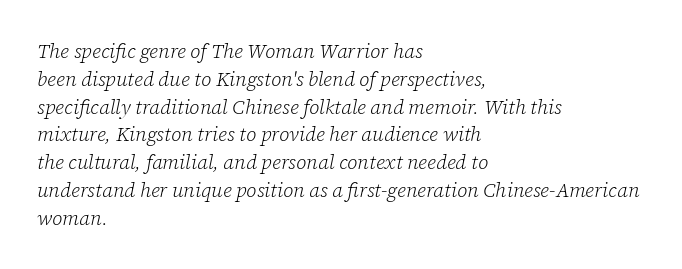
{"italic": "yes", "lean": "right", "slant_degrees": 12, "bold": "no", "underline": "no", "align": "left", "line_spacing": "normal", "line_spacing_ratio": 1.39, "letter_spacing": "normal", "letter_spacing_em": 0.0, "glyph_px": 20}
